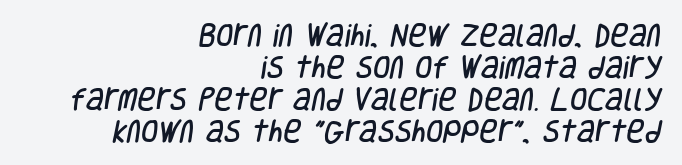
Q: Is the text underlined? A: No.
Q: How is the paragraph aligned? A: Right-aligned.
Q: Is the spacing between letters normal or unusually wide? A: Normal.
Q: Is the spacing between lines tight, normal or loose? A: Normal.
